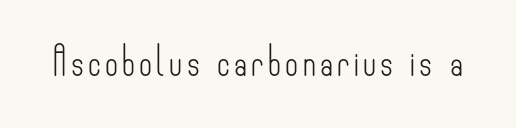
Type without underlining. Think of a printed novel: that variable character pitch is what you see here. Is the type heavy? It reads as light-to-regular instead. Style check: upright.
